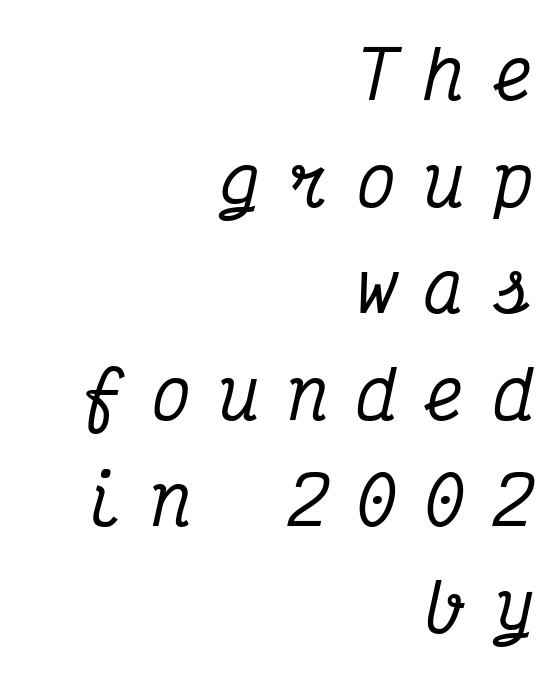
Q: Is the text italic (slanted)? A: Yes, it leans right by about 12 degrees.
Q: Is the typeface a serif or a sans-serif typeface? A: Serif.
Q: Is the text underlined? A: No.
Q: How is the paragraph aligned? A: Right-aligned.
Q: Is the spacing between letters normal or unusually wide? A: Unusually wide.
Q: Is the spacing between lines tight, normal or loose? A: Normal.
Q: Width (condensed, normal, or wide)? A: Condensed.
Q: Stroke contrast? A: Medium.
Q: x-height? A: Medium.
Q: Monospaced? A: Yes.
